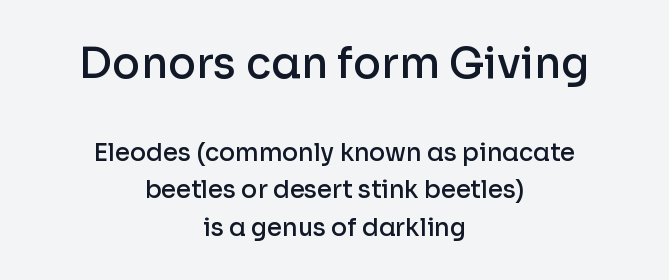
{"serif": "no", "italic": "no", "bold": "semi", "weight": "semibold", "width": "normal", "stroke_contrast": "low", "x_height": "medium", "monospaced": "no", "underline": "no", "align": "center", "line_spacing": "normal", "line_spacing_ratio": 1.57, "letter_spacing": "normal", "letter_spacing_em": 0.0, "larger_block": "first", "size_ratio": 1.75, "glyph_px": 42}
